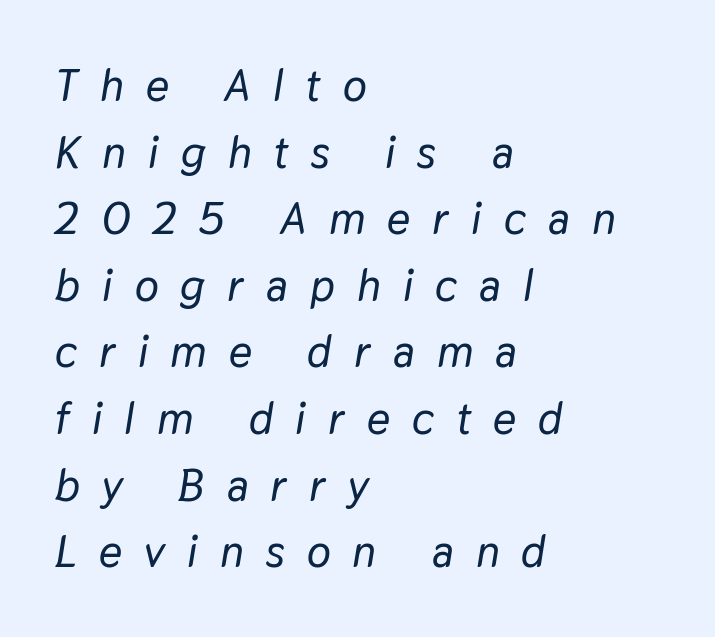
The image shows 45 px text type, italic (leaning right); set left-aligned, normal line spacing (1.48x), unusually wide letter spacing (+0.49 em), not underlined; low stroke contrast and a medium x-height.
